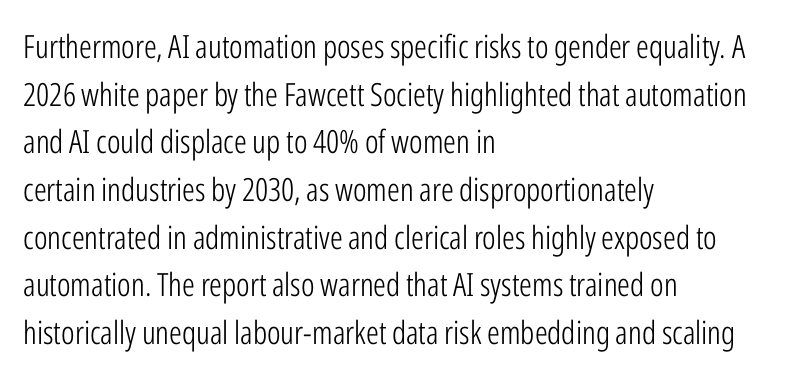
The rendering uses natural spacing where letterforms have individual widths. I'd call this a sans setting — the letters go barefoot. The lettering holds an erect, upright posture throughout. The typeface has the unassuming heft of standard copy or less.
